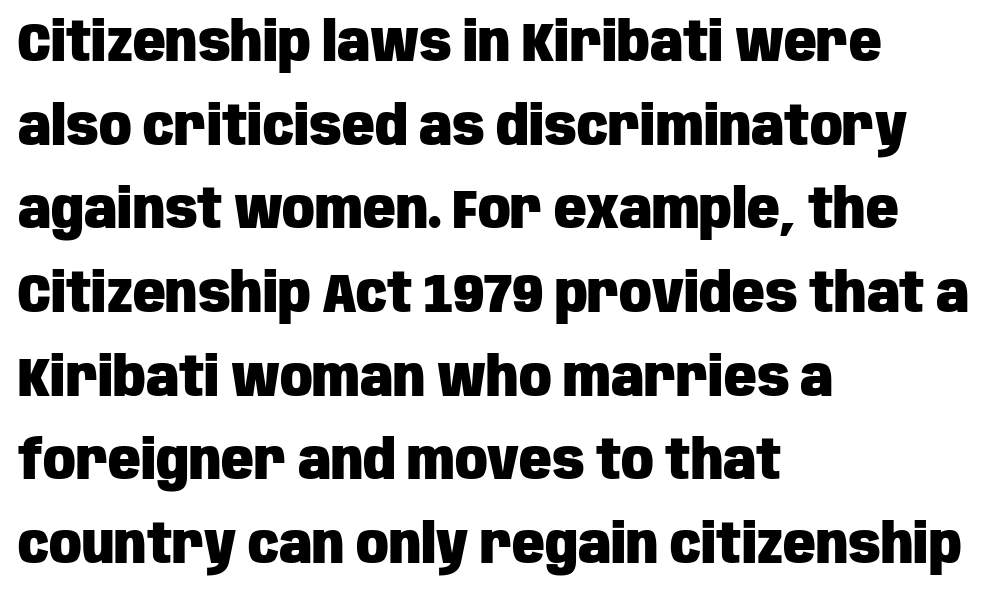
Unlike italic type, these characters show no tilt at all. Leading matches the norm, producing a regular column. Is this a fixed-width face? No — the glyphs have proportional, varying widths. The compositor pushed each line to the left boundary. No extra tracking has been applied to these lines.
